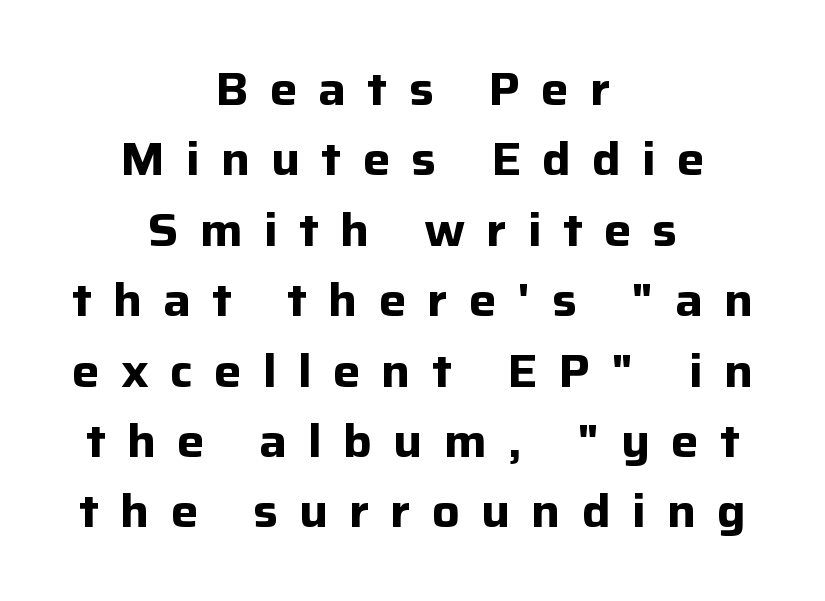
{"serif": "no", "italic": "no", "bold": "yes", "weight": "bold", "width": "normal", "stroke_contrast": "low", "x_height": "medium", "monospaced": "no", "underline": "no", "align": "center", "line_spacing": "normal", "line_spacing_ratio": 1.53, "letter_spacing": "wide", "letter_spacing_em": 0.46, "glyph_px": 46}
